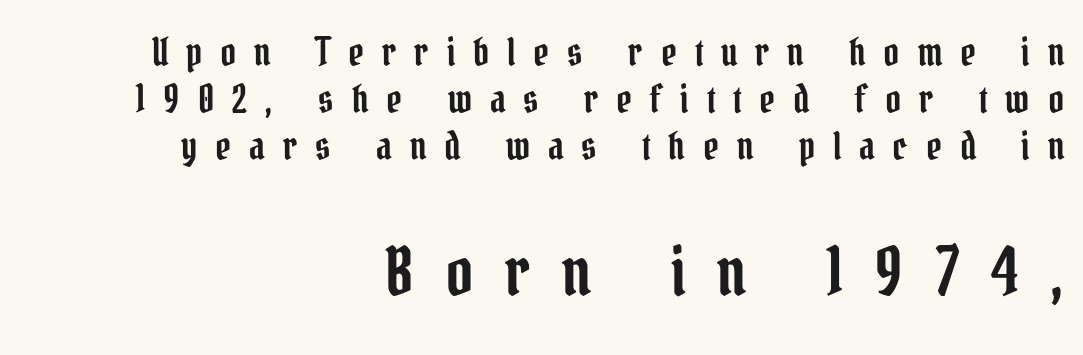
The image shows 67 px condensed serif type, upright; set right-aligned, line spacing 1.24x, unusually wide letter spacing (+0.47 em), not underlined; the second (bottom) block is 1.76x larger; low stroke contrast and a medium x-height.
